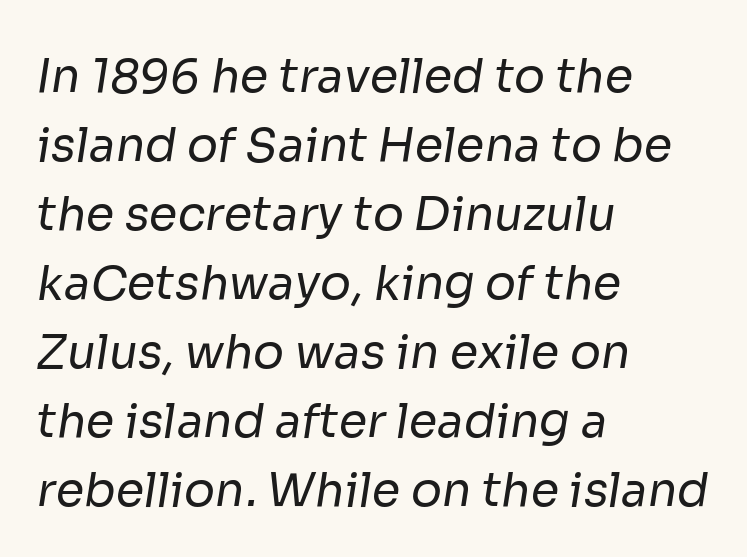
If you measured baseline to baseline, you'd find a middling distance. Unbolded letterforms with no extra heft. The passage shown is typed in a proportional face where columns would drift. Bare-footed words on every line. The text block is weighted toward the left margin, trailing off unevenly rightward. These lines keep a tight, regular rhythm from letter to letter.
